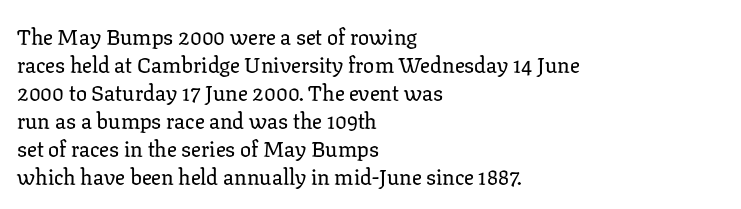
The image shows 22 px text type, upright; set left-aligned, normal line spacing (1.27x), normal letter spacing, not underlined.
